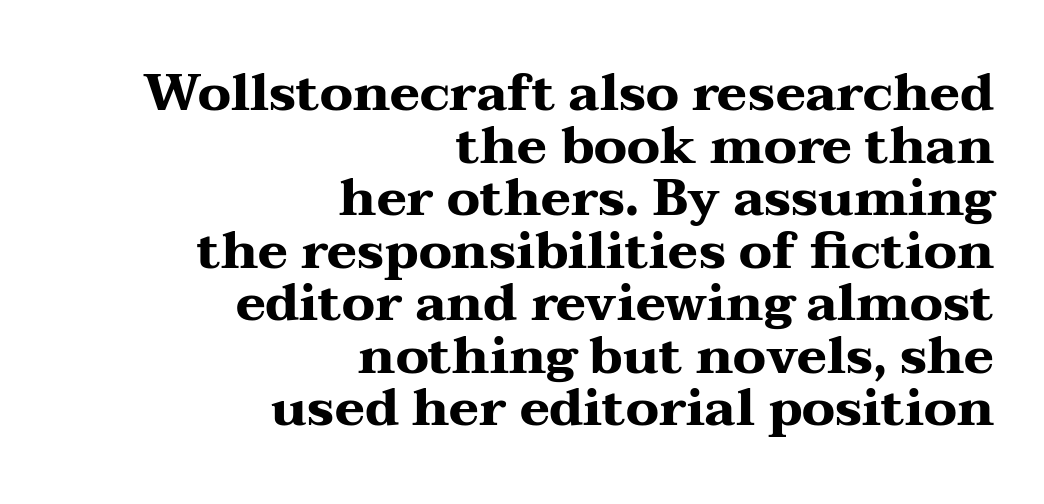
The image shows 51 px heavy, wide serif type, upright; set right-aligned, tight line spacing (1.03x), normal letter spacing, not underlined; medium stroke contrast and a medium x-height.
